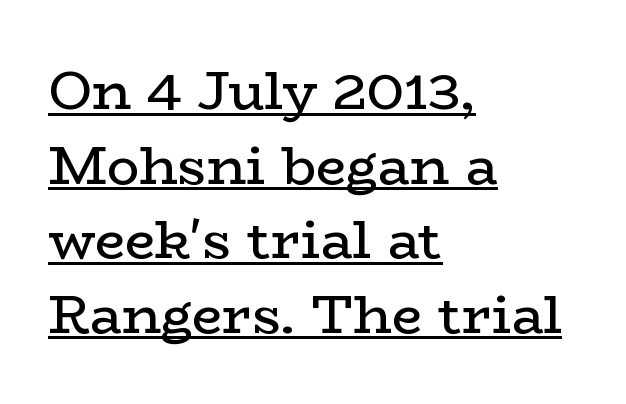
Look at the tracking — it's just the regular setting, nothing added. Horizontally, the lines are justified to the leading edge only. Ordinary non-slanted type is in use. Varying glyph widths throughout — classic text-font behaviour.
